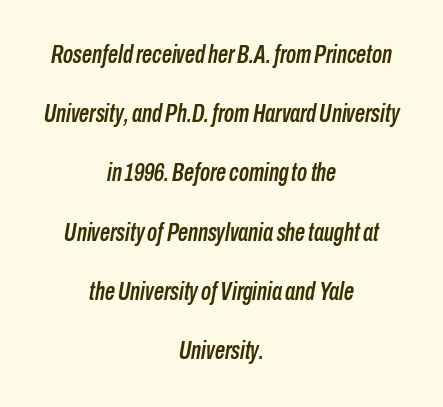
The setting favours the middle, as headings and verse often do. The whole block is typeset with a tilt. The gap between lines stays unmarked. Look at the tracking — it's just the regular setting, nothing added. Is there much room between lines? Yes — plenty of vertical air separates them.
